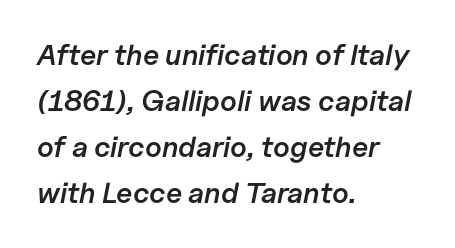
The text block is weighted toward the left margin, trailing off unevenly rightward. Is the type bold? Partly — it's a semibold, heavier than regular but not fully bold. Emphasis-style slanted type is in use. The rendering uses natural spacing where letterforms have individual widths. Type without underlining. Compared with typical paragraphs, the rows here are spaced about the same.
